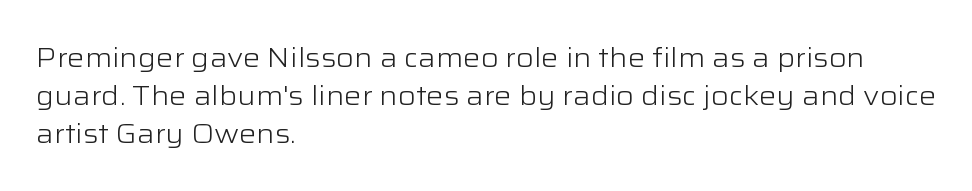
The image shows 27 px text type, upright; set left-aligned, normal line spacing (1.4x), normal letter spacing, not underlined.
